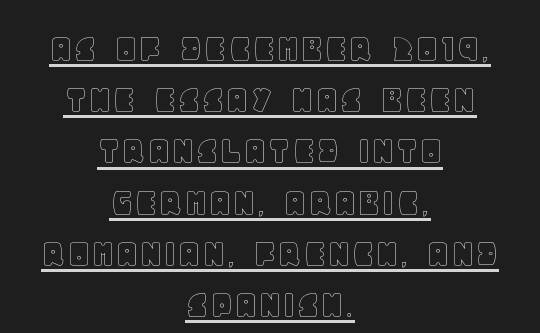
Q: Is the text italic (slanted)? A: No, it is upright.
Q: Is the text underlined? A: Yes.
Q: How is the paragraph aligned? A: Centered.
Q: Is the spacing between letters normal or unusually wide? A: Normal.
Q: Width (condensed, normal, or wide)? A: Normal.
Q: x-height? A: Large.
Q: Monospaced? A: No.
